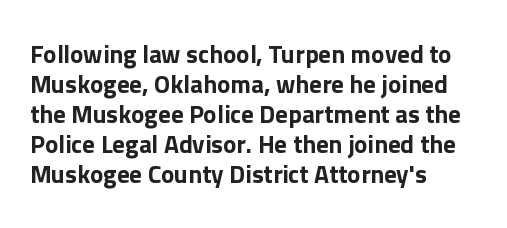
The image shows 25 px text type, upright; set left-aligned, line spacing 1.2x, normal letter spacing, not underlined.
